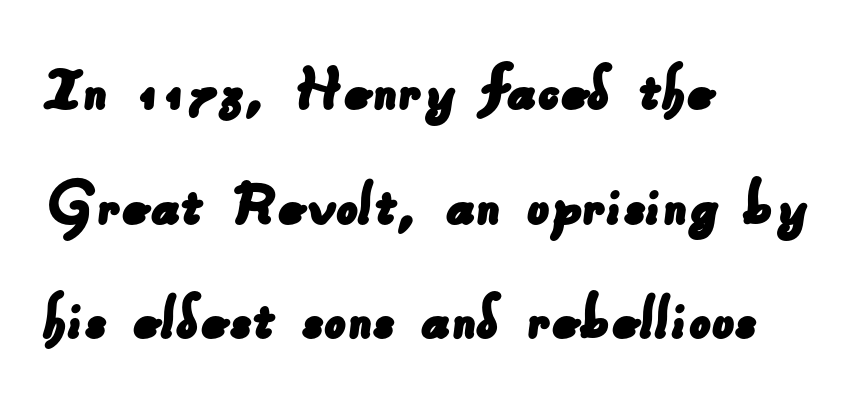
Serifs: no, the terminals of the letterforms are clean. The rendering uses natural spacing where letterforms have individual widths. The passage shown stacks its lines at a standard gap. Between one letter and the next there's only the usual sliver of space. The string is rendered with underlining switched off. Horizontally, the lines are justified to the leading edge only.
